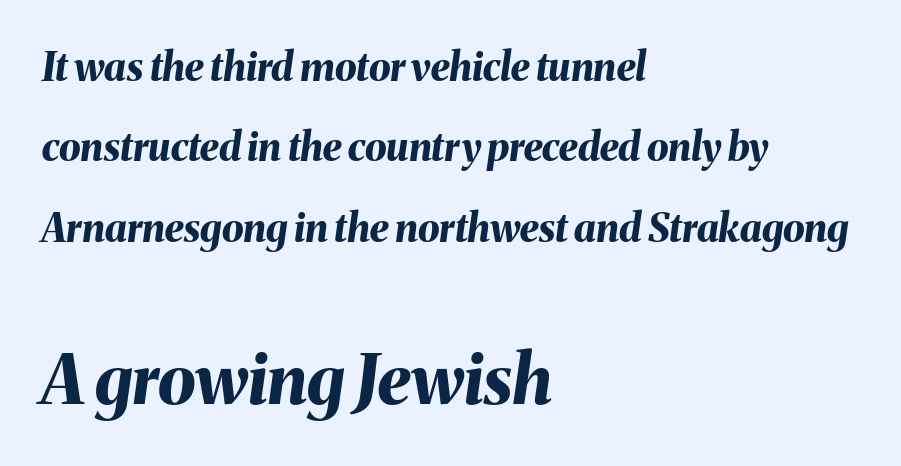
The image shows 68 px bold type, italic (leaning right); set left-aligned, loose line spacing (2.06x), normal letter spacing, not underlined; the second (bottom) block is 1.74x larger; medium stroke contrast and a medium x-height.
